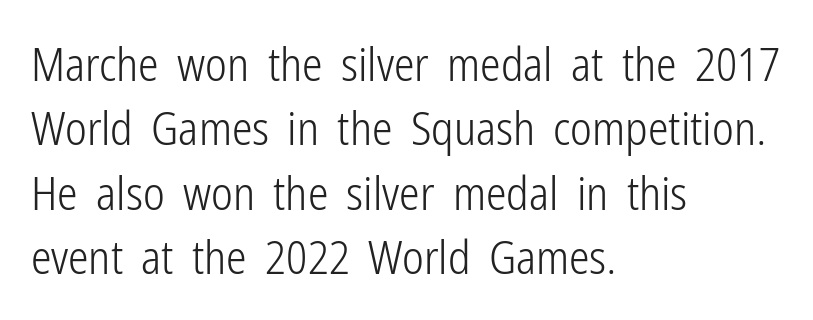
Evenly set lines give the paragraph a standard silhouette. A typesetter would label this face a sans. The letters look calm and open, with moderate or lighter stems. You could call the tracking neutral — neither tight nor loose.
